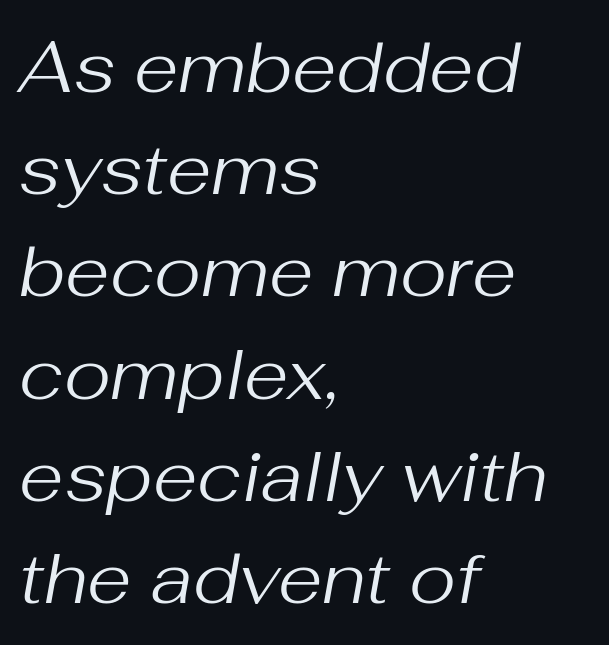
{"italic": "yes", "lean": "right", "slant_degrees": 10, "bold": "no", "weight": "regular", "width": "normal", "stroke_contrast": "medium", "x_height": "medium", "monospaced": "no", "underline": "no", "align": "left", "line_spacing": "normal", "line_spacing_ratio": 1.42, "letter_spacing": "normal", "letter_spacing_em": 0.0, "glyph_px": 72}
